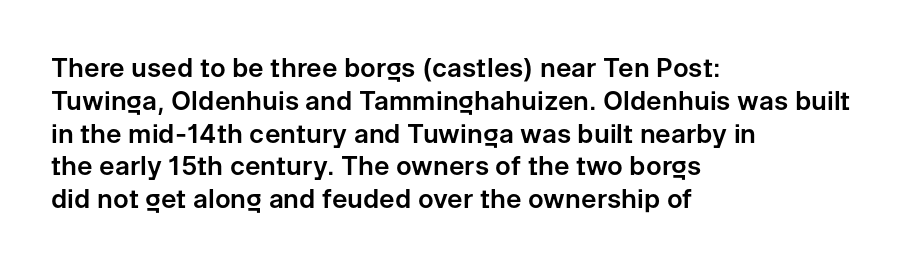
Each new line begins a customary step beneath the previous one. The passage shown is not underscored anywhere. Unlike italic type, these characters show no tilt at all. Casual observation: everything's shoved over to the left.
